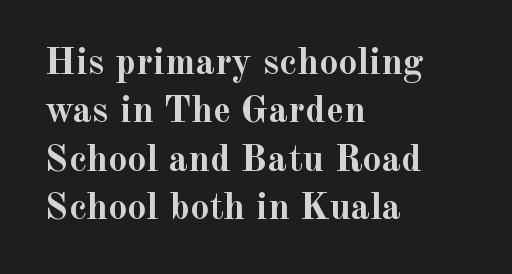
A typesetter would call this zero additional tracking. Line beginnings align vertically; line endings do not. Italic? Not at all — the glyphs are vertical. Rule under the text: the space is simply empty.
